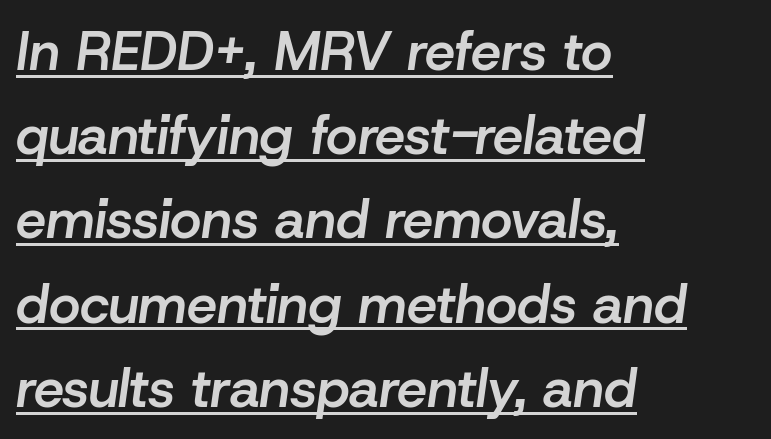
Q: Is the text bold? A: Semi-bold.
Q: Is the text italic (slanted)? A: Yes, it leans right by about 8 degrees.
Q: Is the text underlined? A: Yes.
Q: How is the paragraph aligned? A: Left-aligned.
Q: Is the spacing between letters normal or unusually wide? A: Normal.
Q: Is the spacing between lines tight, normal or loose? A: Normal.
Q: Width (condensed, normal, or wide)? A: Normal.
Q: Stroke contrast? A: Low.
Q: x-height? A: Medium.
Q: Monospaced? A: No.
